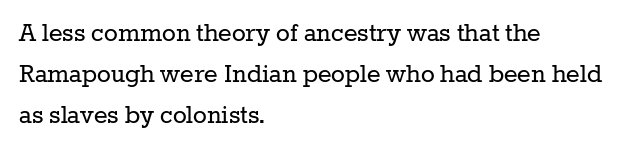
Clear beneath every line of the passage. The strokes carry an ordinary text weight at most. This is serif lettering, the kind often seen in printed books. Vertically, the passage feels balanced, rows spaced as you'd expect. The text block is weighted toward the left margin, trailing off unevenly rightward. Think of a printed novel: that variable character pitch is what you see here.
